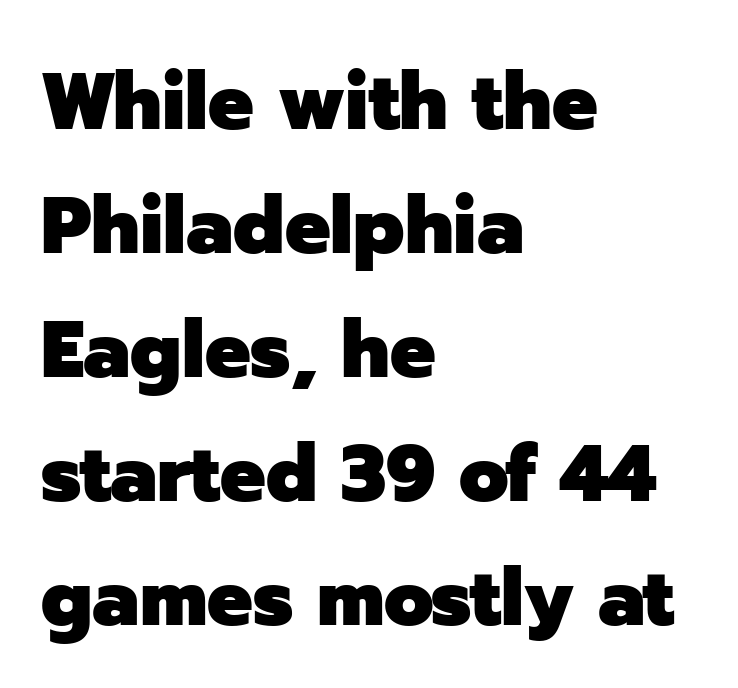
The image shows 80 px heavy sans-serif type, upright; set left-aligned, normal line spacing (1.55x), normal letter spacing, not underlined; low stroke contrast and a medium x-height.
